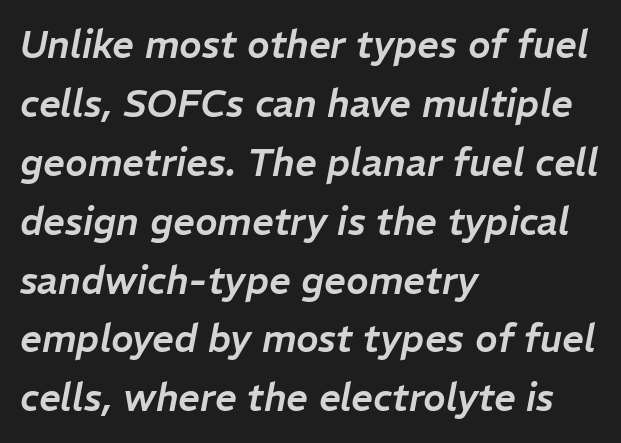
Q: Is the text italic (slanted)? A: Yes, it leans right by about 11 degrees.
Q: Is the text underlined? A: No.
Q: How is the paragraph aligned? A: Left-aligned.
Q: Is the spacing between letters normal or unusually wide? A: Normal.
Q: Is the spacing between lines tight, normal or loose? A: Normal.
Q: Width (condensed, normal, or wide)? A: Normal.
Q: Stroke contrast? A: Low.
Q: x-height? A: Medium.
Q: Monospaced? A: No.
